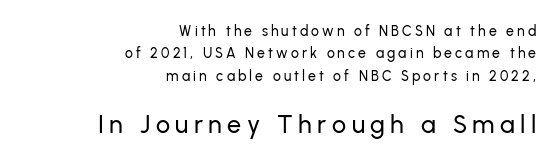
{"italic": "no", "underline": "no", "align": "right", "line_spacing": "normal", "line_spacing_ratio": 1.6, "letter_spacing": "wide", "letter_spacing_em": 0.22, "larger_block": "second", "size_ratio": 1.79, "glyph_px": 25}
